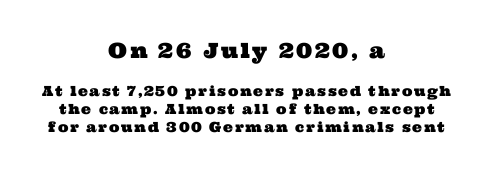
Just letters on the line, the space beneath them empty. Size hierarchy here favors the leading block over the trailing one. Alignment: centered. Each new line begins a customary step beneath the previous one.
